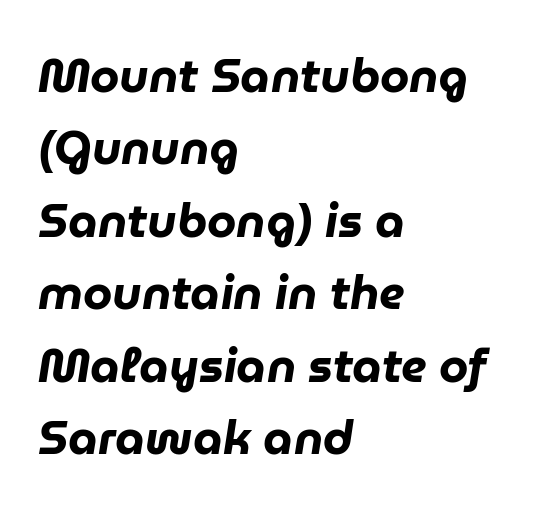
{"italic": "yes", "lean": "right", "slant_degrees": 9, "bold": "yes", "weight": "heavy", "width": "normal", "stroke_contrast": "low", "x_height": "medium", "monospaced": "no", "underline": "no", "align": "left", "line_spacing": "normal", "line_spacing_ratio": 1.54, "letter_spacing": "normal", "letter_spacing_em": 0.0, "glyph_px": 47}
